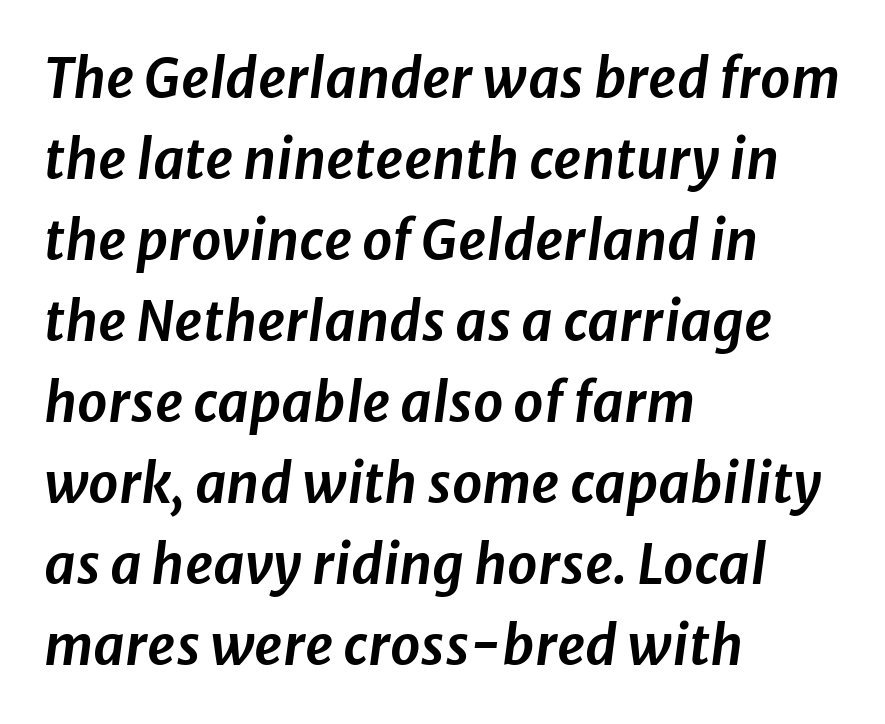
{"italic": "yes", "lean": "right", "slant_degrees": 8, "width": "normal", "stroke_contrast": "low", "x_height": "medium", "monospaced": "no", "underline": "no", "align": "left", "line_spacing": "normal", "line_spacing_ratio": 1.5, "letter_spacing": "normal", "letter_spacing_em": 0.0, "glyph_px": 54}
